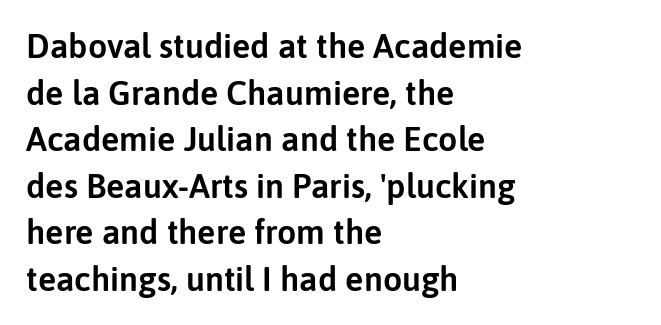
Horizontal alignment here is leftward, the default for most running prose. Interline gaps are of average width in this sample. Italic: no, the glyphs are upright roman. The typeface chosen for these lines omits serifs. Here the designer chose a conventional face with non-uniform glyph widths.
